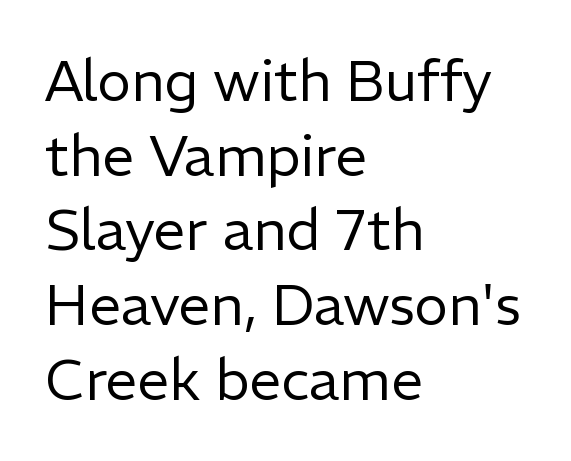
The image shows 57 px regular-weight sans-serif type, upright; set left-aligned, normal line spacing (1.31x), normal letter spacing, not underlined; low stroke contrast and a medium x-height.
